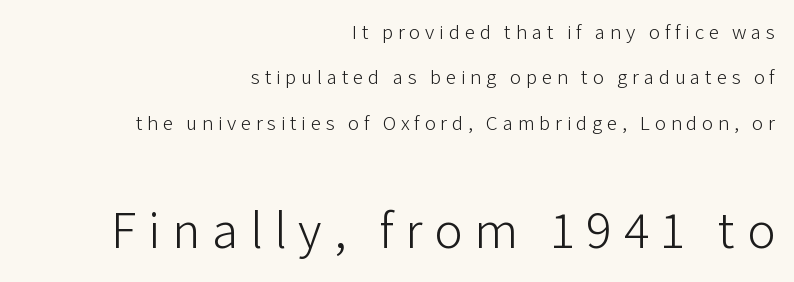
The image shows 53 px light sans-serif type, upright; set right-aligned, loose line spacing (2.16x), unusually wide letter spacing (+0.22 em), not underlined; the second (bottom) block is 2.52x larger; low stroke contrast and a medium x-height.
